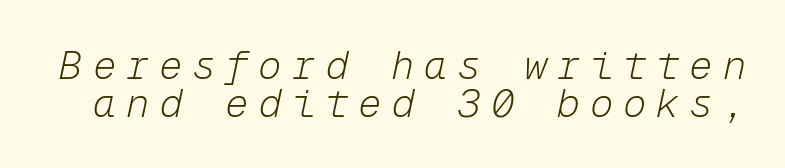
The image shows 39 px light type, italic (leaning right), monospaced; set tight line spacing (0.97x), unusually wide letter spacing (+0.25 em), not underlined; low stroke contrast and a medium x-height.
